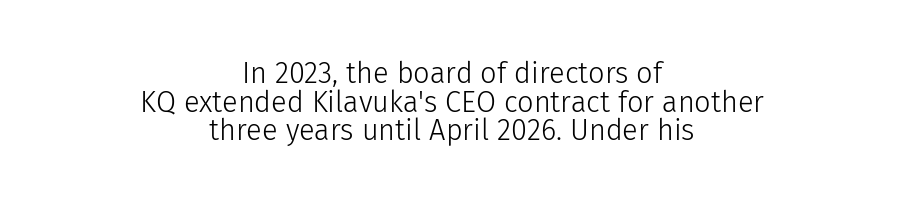
{"serif": "no", "italic": "no", "bold": "no", "weight": "light", "width": "normal", "stroke_contrast": "low", "x_height": "medium", "monospaced": "no", "underline": "no", "align": "center", "line_spacing": "tight", "line_spacing_ratio": 0.99, "letter_spacing": "normal", "letter_spacing_em": 0.0, "glyph_px": 29}
